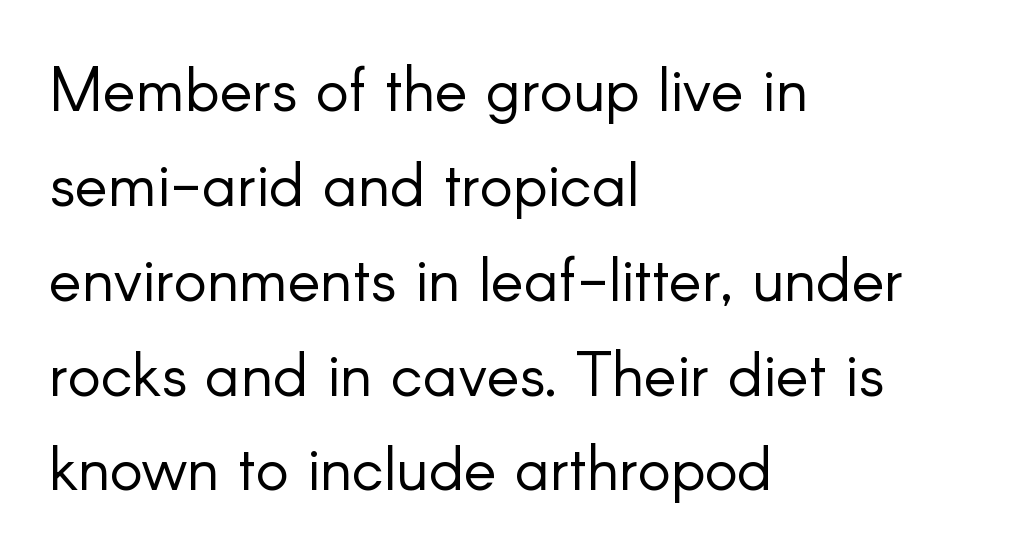
The letters stand upright; this is a roman face. No letter is thick-stroked: the sample isn't bold. The area under the type is left untouched. A sans-serif font was chosen for this passage.
